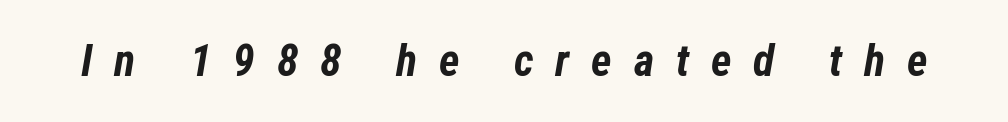
The image shows 44 px bold, condensed type, italic (leaning right); set unusually wide letter spacing (+0.5 em), not underlined; low stroke contrast and a medium x-height.
